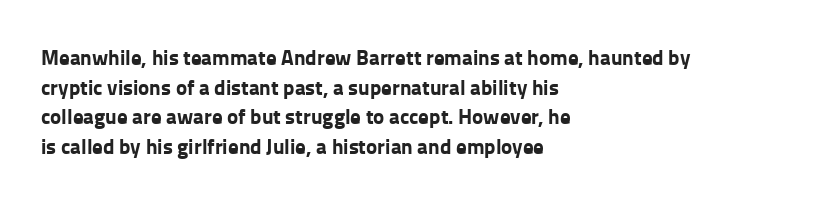
The vertical gap from one line to the next is medium. Beneath every word, the page is bare. Nothing unusual about the tracking: characters are spaced as the font intends. Its strokes are broad and dark, the hallmark of bold type. This sample uses an upright cut, with every glyph sitting square on the baseline. If you drew a ruler down the left edge, every line would touch it.
